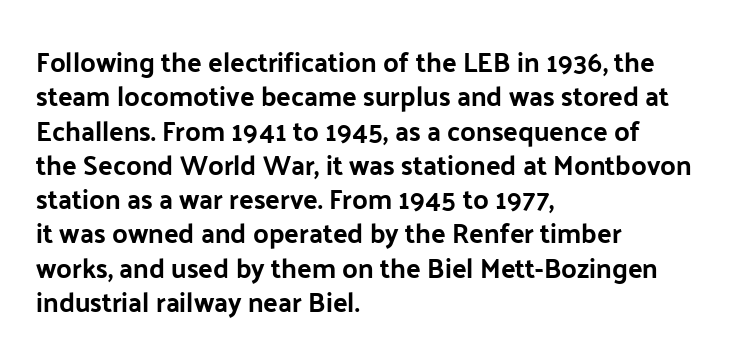
Q: Is the text bold? A: Yes.
Q: Is the text italic (slanted)? A: No, it is upright.
Q: Is the text underlined? A: No.
Q: How is the paragraph aligned? A: Left-aligned.
Q: Is the spacing between letters normal or unusually wide? A: Normal.
Q: Is the spacing between lines tight, normal or loose? A: Normal.
